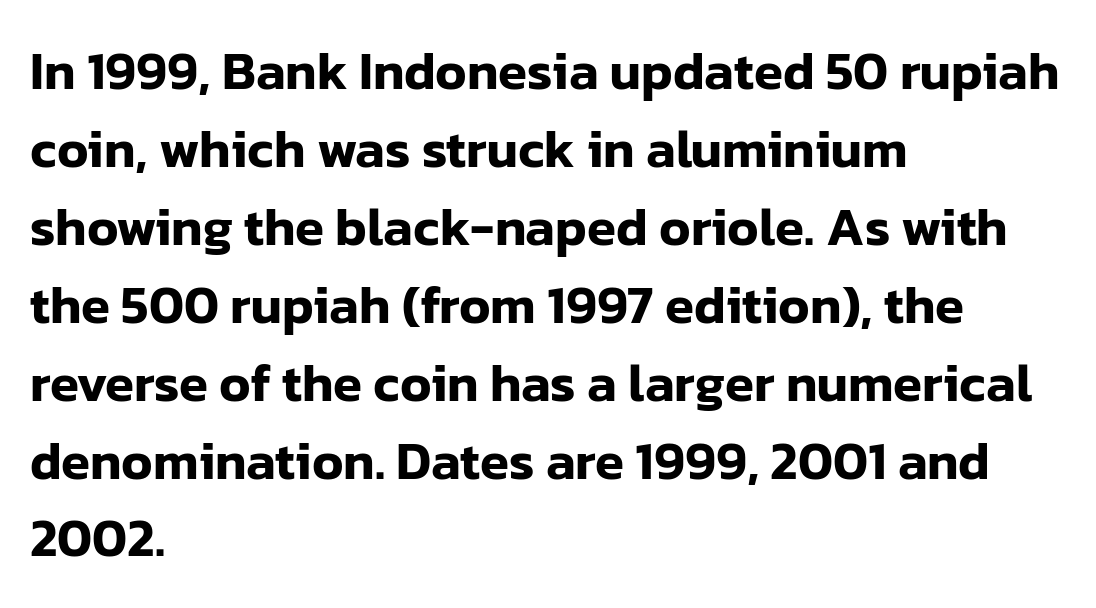
{"serif": "no", "italic": "no", "width": "normal", "stroke_contrast": "low", "x_height": "medium", "monospaced": "no", "underline": "no", "align": "left", "line_spacing": "normal", "line_spacing_ratio": 1.47, "letter_spacing": "normal", "letter_spacing_em": 0.0, "glyph_px": 53}
